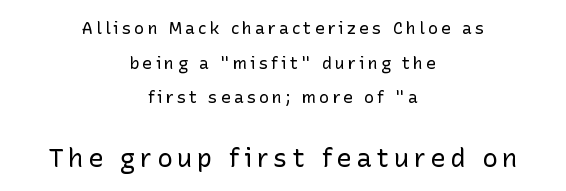
Q: Is the text bold? A: No.
Q: Is the text italic (slanted)? A: No, it is upright.
Q: Is the text underlined? A: No.
Q: How is the paragraph aligned? A: Centered.
Q: Is the spacing between lines tight, normal or loose? A: Loose.
Q: Which block of text is set in a larger size, the first (top) or the second (bottom)? A: The second (bottom) one.
